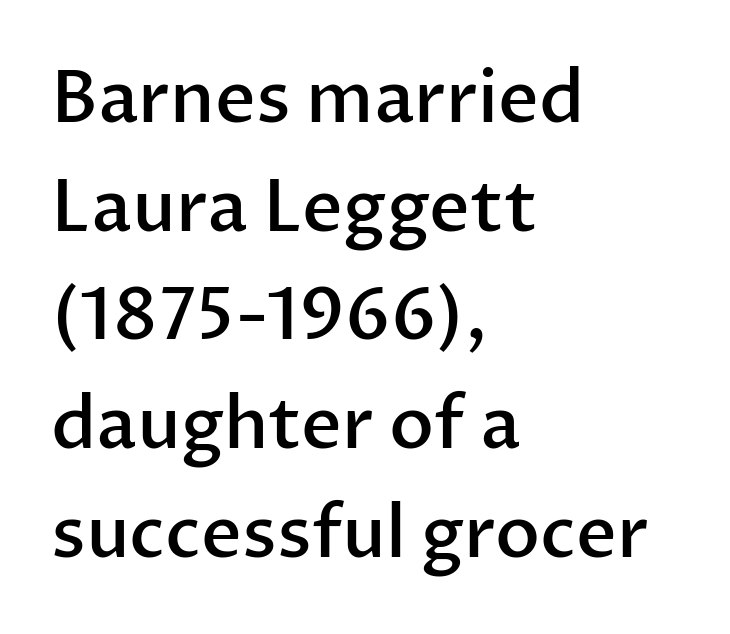
Designer's note — italics off, roman on. Evenly set lines give the paragraph a standard silhouette. The paragraph has a hard left edge and a soft right edge. Grotesque or geometric, the face here clearly has no serifs.
